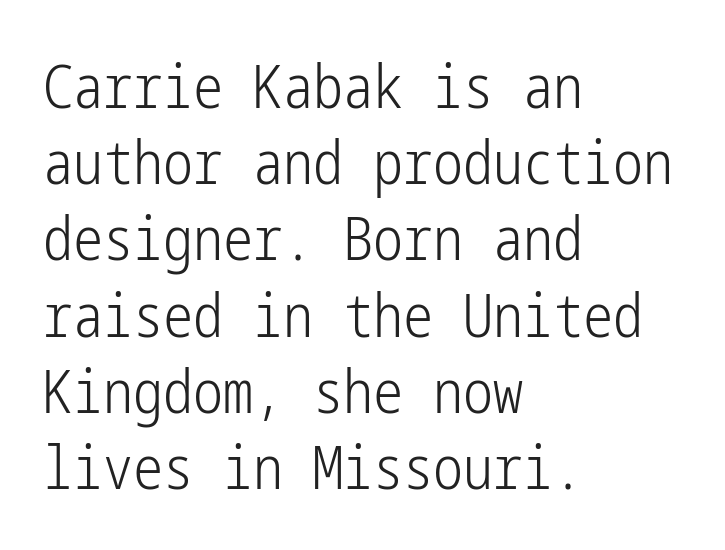
{"serif": "no", "italic": "no", "bold": "no", "weight": "light", "width": "condensed", "stroke_contrast": "low", "x_height": "medium", "underline": "no", "align": "left", "line_spacing": "normal", "line_spacing_ratio": 1.27, "letter_spacing": "normal", "letter_spacing_em": 0.0, "glyph_px": 60}
